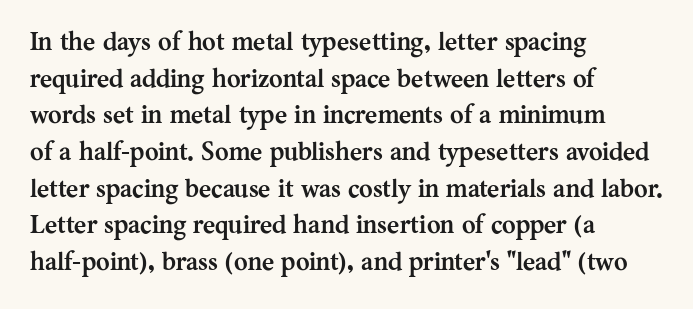
The image shows 26 px bold type, upright; set left-aligned, normal line spacing (1.41x), normal letter spacing, not underlined.
